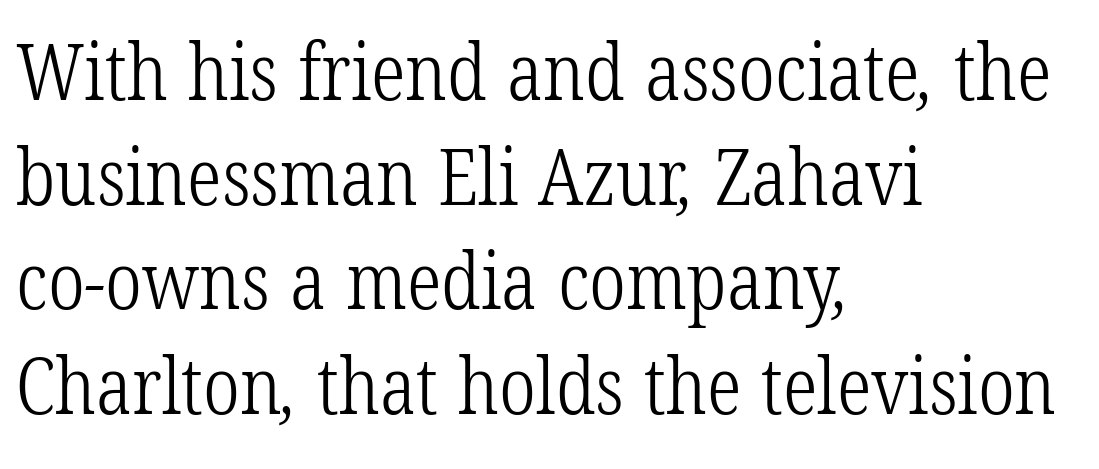
The image shows 78 px light, condensed serif type; set left-aligned, normal line spacing (1.34x), normal letter spacing, not underlined; low stroke contrast and a medium x-height.
